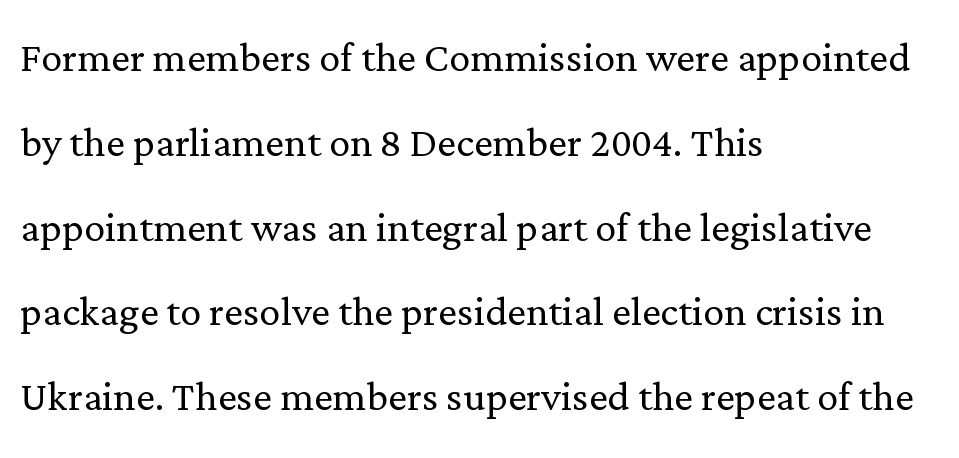
The leading is moderate, giving the passage an even texture. Casual observation: everything's shoved over to the left. You can tell it's not italic because the verticals are truly vertical. What stands out about the letter spacing? Nothing — it is the standard amount. The passage shown is not bold in any degree. Check the space under the baseline: it is left empty.
